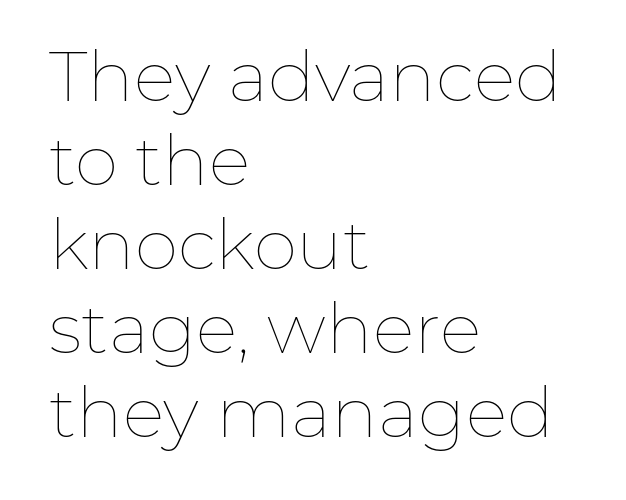
The line texture is even and compact thanks to regular tracking. Check the space under the baseline: it is left empty. Nothing heavy about these letters — not bold at all. Note the varied advance widths — an 'i' is clearly narrower than an 'm'. Horizontally, the lines are justified to the leading edge only. Is there any slant? The stems are plumb.
